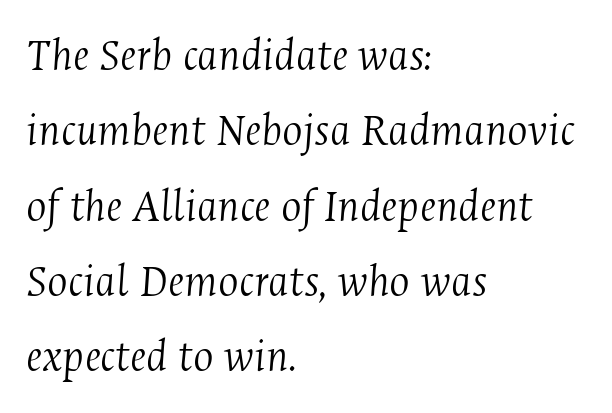
The image shows 48 px light, condensed serif type, italic (leaning right); set left-aligned, normal line spacing (1.57x), normal letter spacing, not underlined; medium stroke contrast and a medium x-height.
